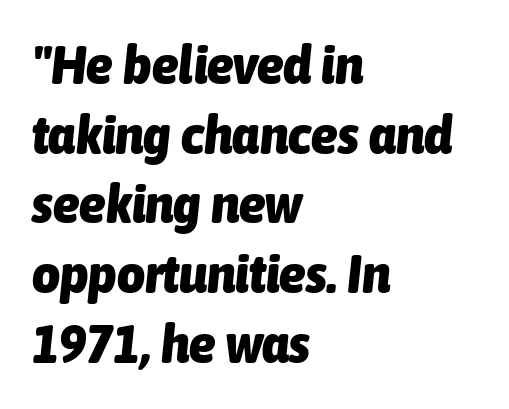
{"italic": "yes", "lean": "right", "slant_degrees": 6, "bold": "yes", "weight": "heavy", "width": "condensed", "stroke_contrast": "low", "x_height": "medium", "monospaced": "no", "underline": "no", "align": "left", "line_spacing": "normal", "line_spacing_ratio": 1.29, "letter_spacing": "normal", "letter_spacing_em": 0.0, "glyph_px": 54}
